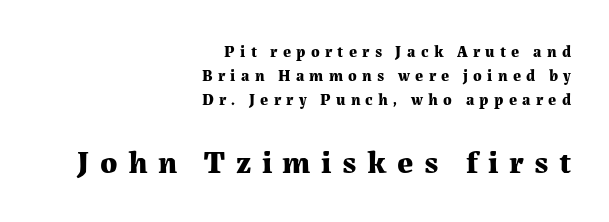
Q: Is the text bold? A: Yes.
Q: Is the text italic (slanted)? A: No, it is upright.
Q: Is the typeface a serif or a sans-serif typeface? A: Serif.
Q: Is the text underlined? A: No.
Q: How is the paragraph aligned? A: Right-aligned.
Q: Is the spacing between letters normal or unusually wide? A: Unusually wide.
Q: Is the spacing between lines tight, normal or loose? A: Normal.
Q: Which block of text is set in a larger size, the first (top) or the second (bottom)? A: The second (bottom) one.
Q: Width (condensed, normal, or wide)? A: Normal.
Q: Stroke contrast? A: Medium.
Q: x-height? A: Medium.
Q: Monospaced? A: No.
